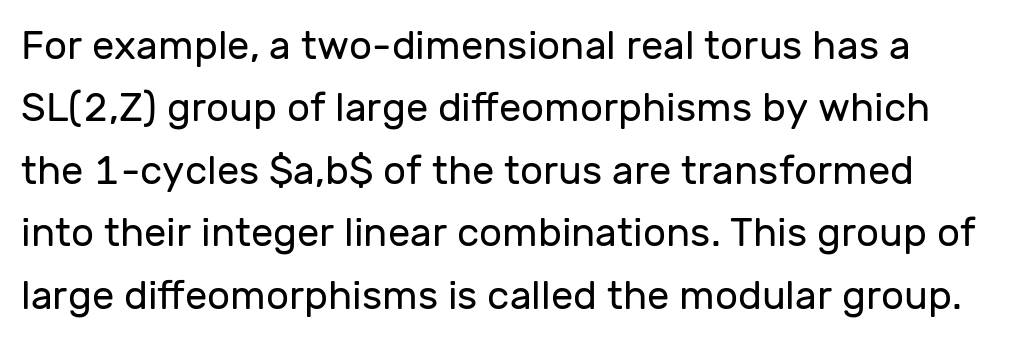
Q: Is the text bold? A: No.
Q: Is the text italic (slanted)? A: No, it is upright.
Q: Is the typeface a serif or a sans-serif typeface? A: Sans-serif.
Q: Is the text underlined? A: No.
Q: Is the spacing between letters normal or unusually wide? A: Normal.
Q: Is the spacing between lines tight, normal or loose? A: Normal.
Q: Width (condensed, normal, or wide)? A: Normal.
Q: Stroke contrast? A: Low.
Q: x-height? A: Medium.
Q: Monospaced? A: No.
